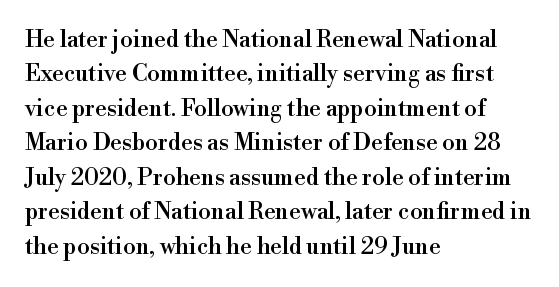
The specimen omits any rule beneath the text block's lines. The line-height multiplier appears to be the usual default. Posture: upright roman. The letters sit at their default tracking, neither squeezed nor spread.
